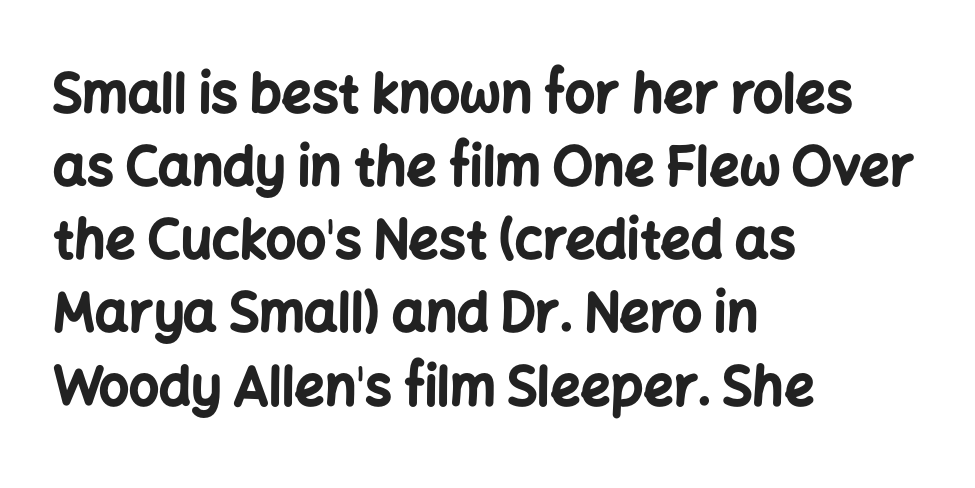
Q: Is the text bold? A: Yes.
Q: Is the text italic (slanted)? A: No, it is upright.
Q: Is the typeface a serif or a sans-serif typeface? A: Sans-serif.
Q: Is the text underlined? A: No.
Q: How is the paragraph aligned? A: Left-aligned.
Q: Is the spacing between letters normal or unusually wide? A: Normal.
Q: Is the spacing between lines tight, normal or loose? A: Normal.
Q: Width (condensed, normal, or wide)? A: Normal.
Q: Stroke contrast? A: Low.
Q: x-height? A: Medium.
Q: Monospaced? A: No.
